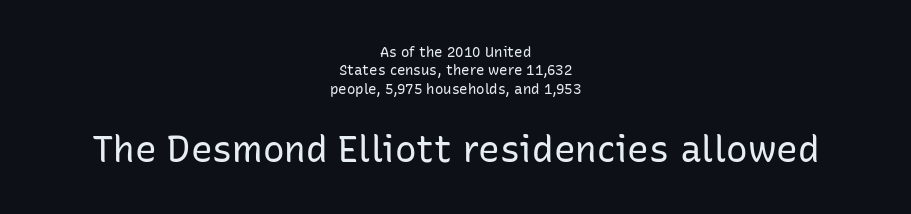
Type style note: lacks serifs. Which chunk is bigger? The second one — the bottom block dwarfs the top. The space directly below the letters is spotless. The lines sit at an ordinary, default distance from one another.
